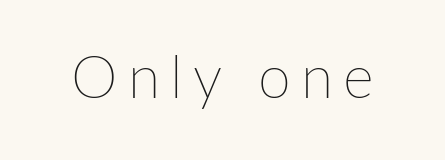
Q: Is the text bold? A: No.
Q: Is the text italic (slanted)? A: No, it is upright.
Q: Is the text underlined? A: No.
Q: Width (condensed, normal, or wide)? A: Normal.
Q: Stroke contrast? A: Low.
Q: x-height? A: Medium.
Q: Monospaced? A: No.
